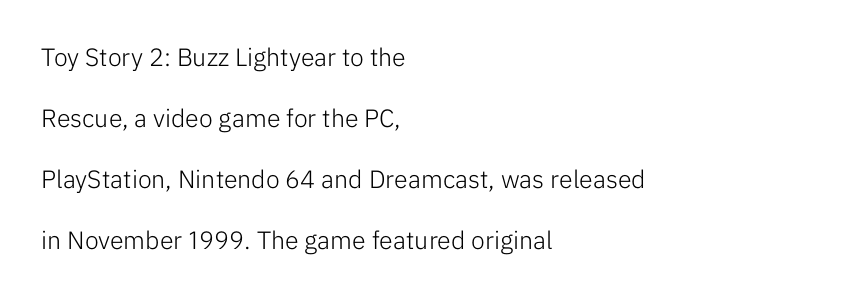
Q: Is the text bold? A: No.
Q: Is the text italic (slanted)? A: No, it is upright.
Q: Is the text underlined? A: No.
Q: How is the paragraph aligned? A: Left-aligned.
Q: Is the spacing between letters normal or unusually wide? A: Normal.
Q: Is the spacing between lines tight, normal or loose? A: Loose.
